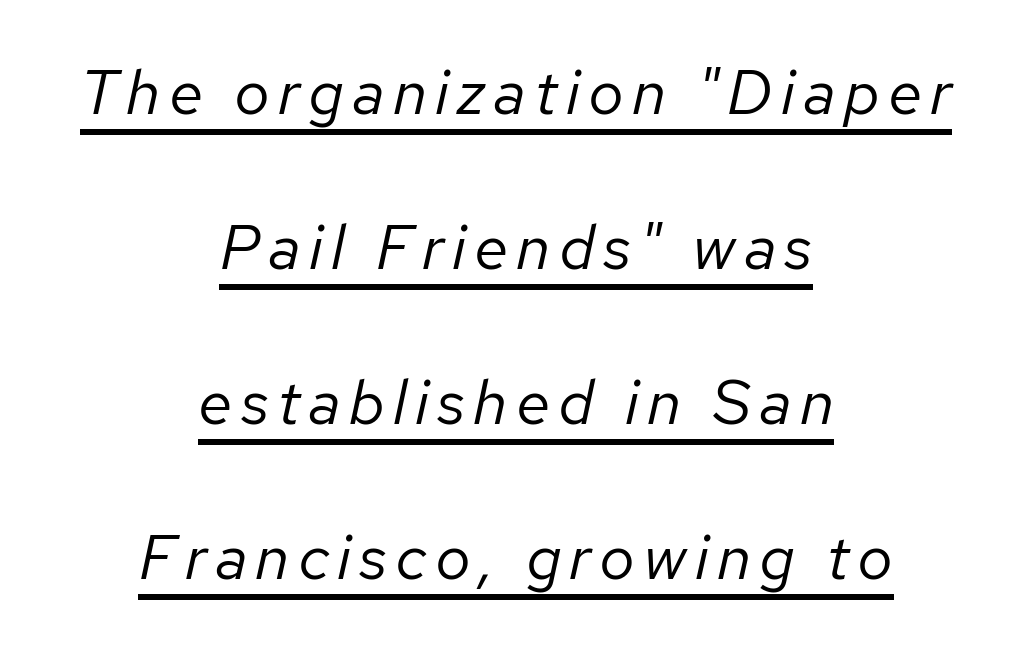
{"italic": "yes", "lean": "right", "slant_degrees": 12, "bold": "no", "weight": "regular", "width": "normal", "stroke_contrast": "low", "x_height": "medium", "monospaced": "no", "underline": "yes", "align": "center", "line_spacing": "loose", "line_spacing_ratio": 2.46, "glyph_px": 63}
